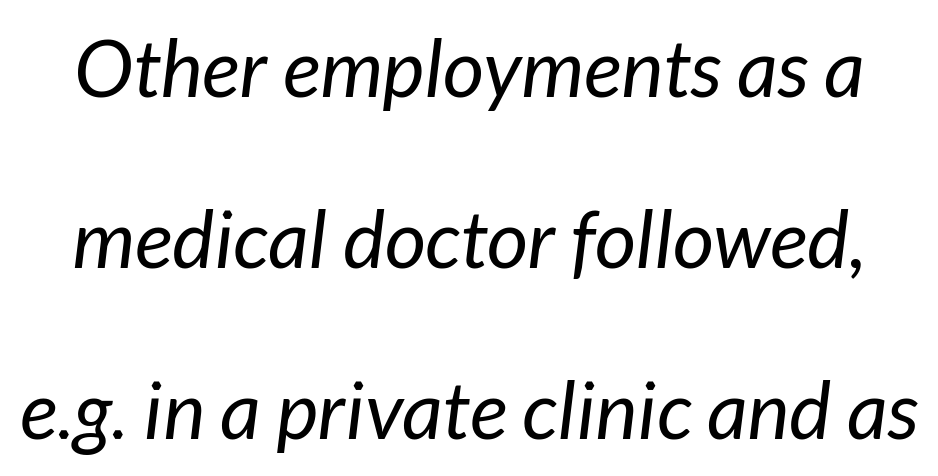
{"italic": "yes", "lean": "right", "slant_degrees": 7, "bold": "no", "weight": "regular", "width": "normal", "stroke_contrast": "low", "x_height": "medium", "monospaced": "no", "underline": "no", "line_spacing": "loose", "line_spacing_ratio": 2.14, "letter_spacing": "normal", "letter_spacing_em": 0.0, "glyph_px": 80}
